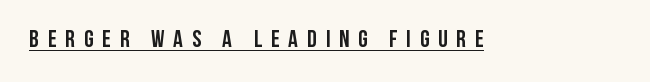
The image shows 24 px bold type, upright; set unusually wide letter spacing (+0.37 em), underlined.
